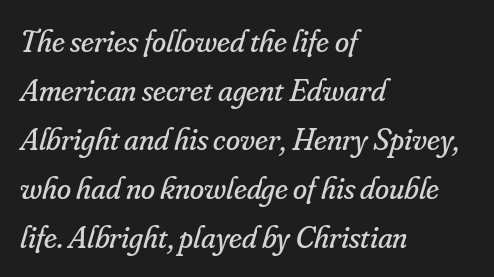
The image shows 32 px regular-weight serif type, italic (leaning right); set left-aligned, normal line spacing (1.53x), normal letter spacing, not underlined; low stroke contrast and a small x-height.
